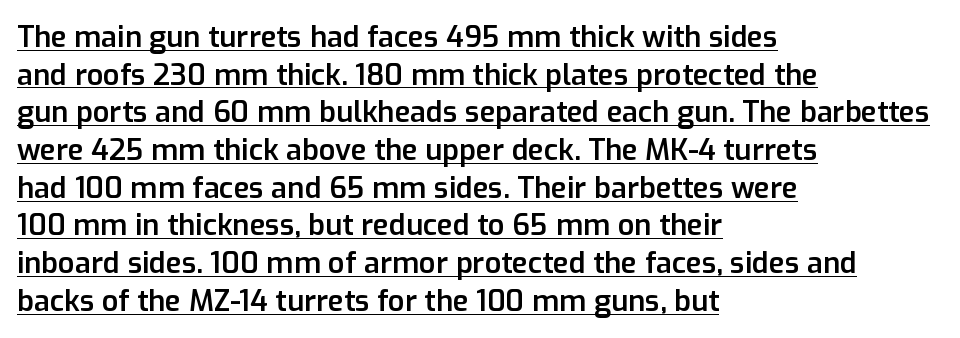
{"serif": "no", "italic": "no", "bold": "semi", "weight": "semibold", "width": "normal", "stroke_contrast": "low", "x_height": "medium", "monospaced": "no", "underline": "yes", "align": "left", "line_spacing": "normal", "line_spacing_ratio": 1.3, "letter_spacing": "normal", "letter_spacing_em": 0.0, "glyph_px": 29}
